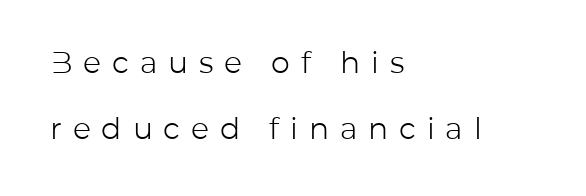
Q: Is the text bold? A: No.
Q: Is the text italic (slanted)? A: No, it is upright.
Q: Is the typeface a serif or a sans-serif typeface? A: Sans-serif.
Q: Is the text underlined? A: No.
Q: How is the paragraph aligned? A: Left-aligned.
Q: Is the spacing between letters normal or unusually wide? A: Unusually wide.
Q: Is the spacing between lines tight, normal or loose? A: Loose.
Q: Width (condensed, normal, or wide)? A: Normal.
Q: Stroke contrast? A: Low.
Q: x-height? A: Medium.
Q: Monospaced? A: No.
